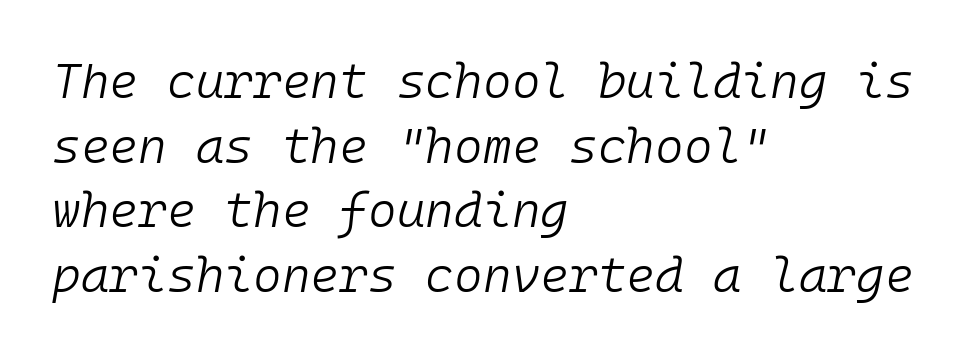
The image shows 49 px light type, italic (leaning right), monospaced; set left-aligned, normal line spacing (1.32x), normal letter spacing, not underlined; low stroke contrast and a medium x-height.
